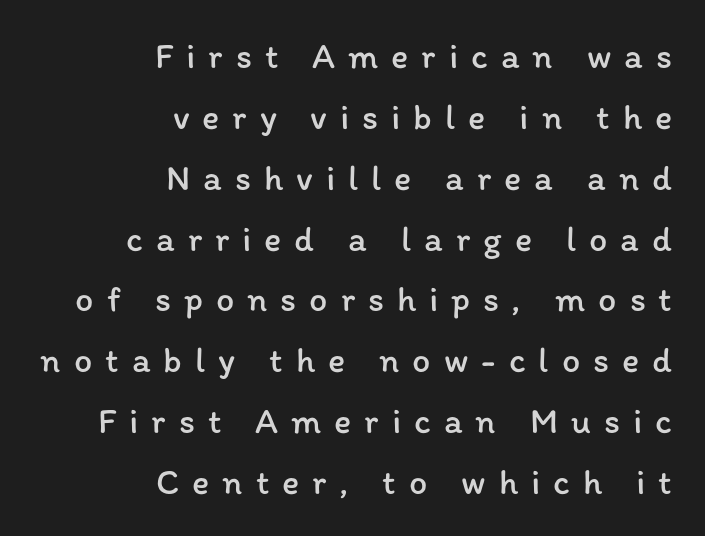
{"italic": "no", "bold": "no", "weight": "regular", "width": "normal", "stroke_contrast": "low", "x_height": "medium", "monospaced": "no", "underline": "no", "align": "right", "line_spacing": "normal", "line_spacing_ratio": 1.69, "letter_spacing": "wide", "letter_spacing_em": 0.36, "glyph_px": 36}
